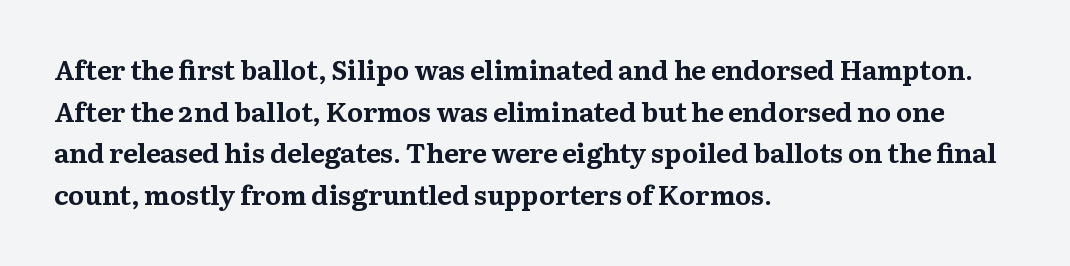
This sample keeps an unexceptional amount of space between lines. Which margin do the lines hug? The left one — the right edge is uneven. The specimen omits any rule beneath the text block's lines. Students, note that the glyphs here touch the page at normal intervals. This is heavy type, rendered in bold.
